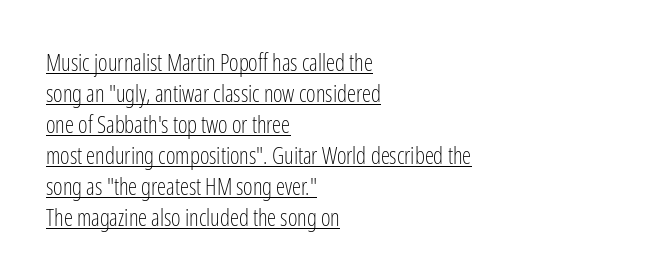
Horizontally, the lines are justified to the leading edge only. A typesetter would mark this as roman, not italic. Students, note that the glyphs here touch the page at normal intervals. This sample keeps an unexceptional amount of space between lines. Weight: regular or lighter.
